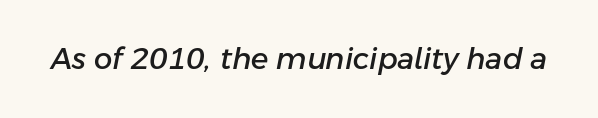
Q: Is the text italic (slanted)? A: Yes, it leans right by about 11 degrees.
Q: Is the text underlined? A: No.
Q: Is the spacing between letters normal or unusually wide? A: Normal.
Q: Width (condensed, normal, or wide)? A: Normal.
Q: Stroke contrast? A: Low.
Q: x-height? A: Medium.
Q: Monospaced? A: No.
